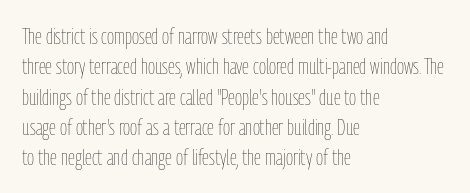
A quiet, ordinary-to-light weight characterises the typeface. The text block is weighted toward the left margin, trailing off unevenly rightward. This rendering leaves character spacing at its baseline value. Characters remain perfectly vertical along every line. The strip under each line holds only bare page.
